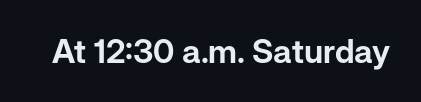
Is the letter spacing exaggerated? No — it looks like the ordinary default. A clean baseline with only descenders dipping below it. Is this a sans? Yes — the strokes have no serifs. Character widths vary here, with narrow letters taking less room than wide ones. Unlike italic type, these characters show no tilt at all.
